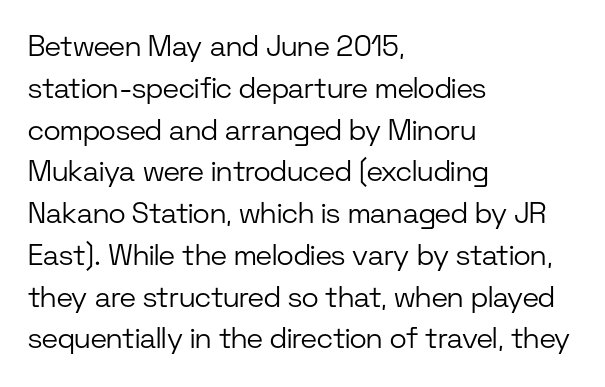
The image shows 29 px light sans-serif type, upright; set left-aligned, normal line spacing (1.44x), normal letter spacing, not underlined; low stroke contrast and a medium x-height.
